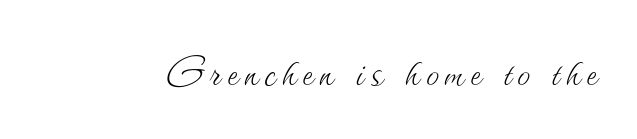
The image shows 52 px thin type; set not underlined; medium stroke contrast and a small x-height.
